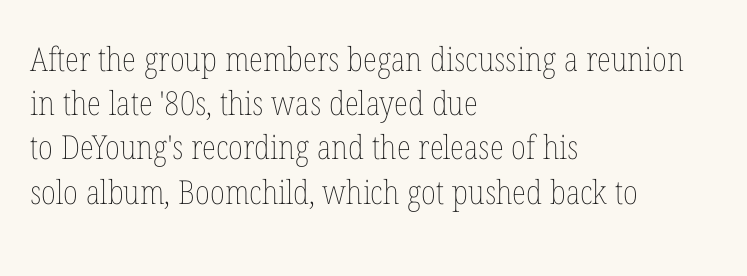
Q: Is the text bold? A: No.
Q: Is the text italic (slanted)? A: No, it is upright.
Q: Is the text underlined? A: No.
Q: How is the paragraph aligned? A: Left-aligned.
Q: Is the spacing between letters normal or unusually wide? A: Normal.
Q: Is the spacing between lines tight, normal or loose? A: Normal.
Q: Width (condensed, normal, or wide)? A: Condensed.
Q: Stroke contrast? A: Low.
Q: x-height? A: Medium.
Q: Monospaced? A: No.
